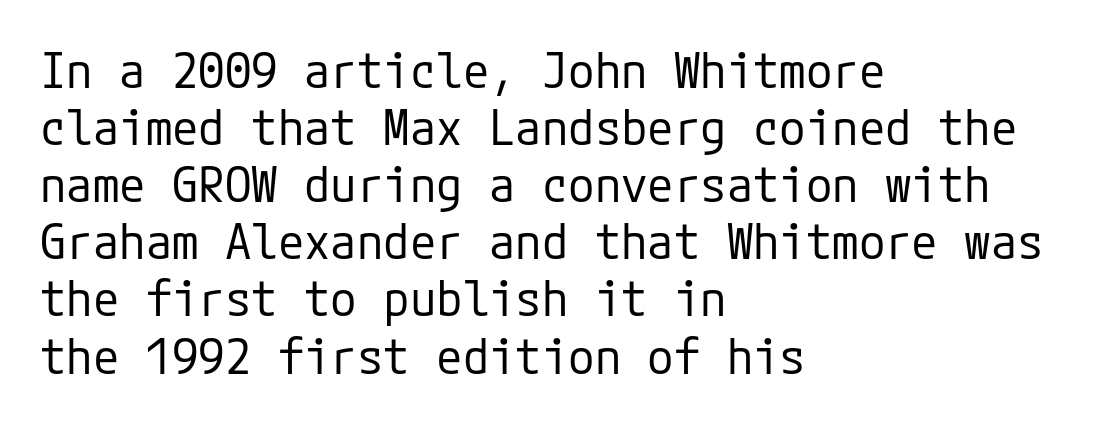
Check the space under the baseline: it is left empty. In terms of letterspacing, this is plain default setting. Casual observation: everything's shoved over to the left. The font is comparable to plain body text, perhaps lighter.
